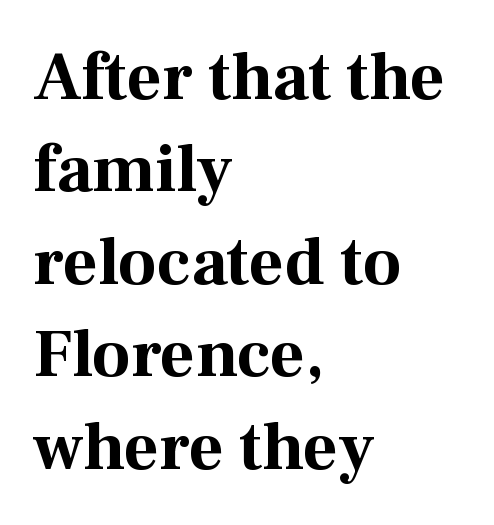
The strokes are fattened all the way to bold. These lines are rendered in a variable-pitch font. Stroke terminals: seriffed. Any mark beneath the type? The region is blank.
